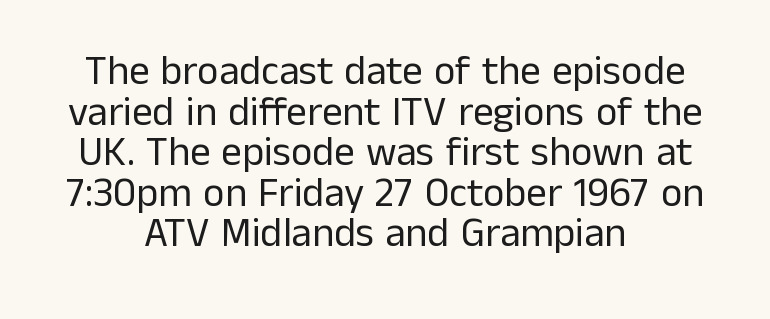
The image shows 41 px regular-weight sans-serif type, upright; set centered, tight line spacing (0.99x), normal letter spacing, not underlined; low stroke contrast and a medium x-height.
